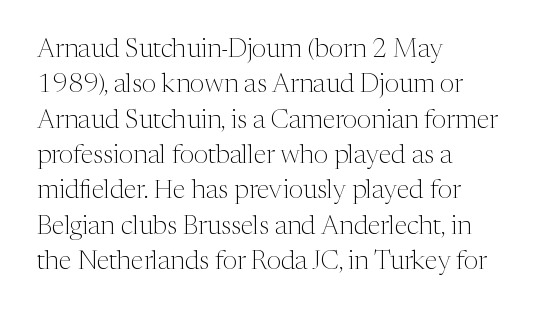
{"italic": "no", "bold": "no", "underline": "no", "align": "left", "line_spacing": "normal", "line_spacing_ratio": 1.36, "letter_spacing": "normal", "letter_spacing_em": 0.0, "glyph_px": 26}
